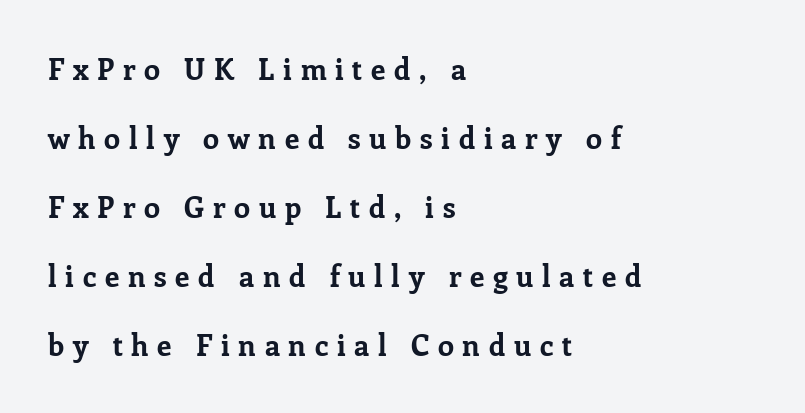
Honestly, there is no underline to notice here at all. A typesetter would label this face a serif. A dark, heavy texture on the line: the type is bold. Is the block centered? No — it sits flush against the left margin. Ordinary non-slanted type is in use. Each new line begins a long way beneath the previous one.
